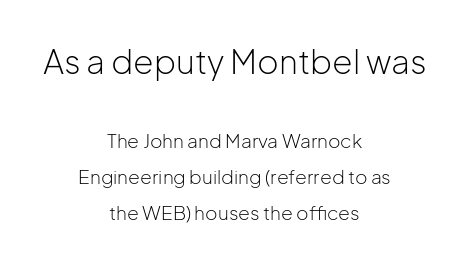
The image shows 33 px light sans-serif type, upright; set centered, loose line spacing (1.9x), normal letter spacing, not underlined; the first (top) block is 1.74x larger; low stroke contrast and a medium x-height.
